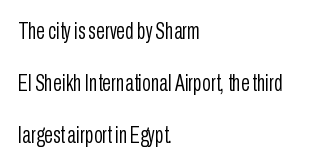
This is roman type, the default non-slanted kind. Tracking here is standard; glyphs follow each other at the usual distance. The lines in this sample share a left origin and differ only in where they stop. A clean baseline with only descenders dipping below it. The typeface has the unassuming heft of standard copy or less.
